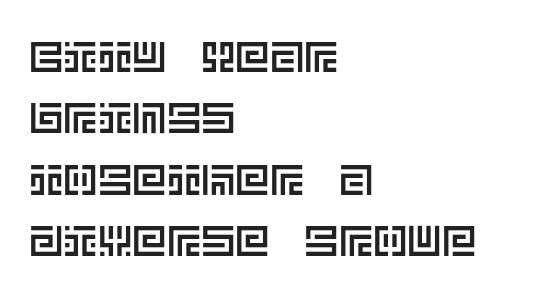
{"italic": "no", "width": "normal", "x_height": "large", "underline": "no", "align": "left", "line_spacing": "normal", "line_spacing_ratio": 1.43, "letter_spacing": "normal", "letter_spacing_em": 0.0, "glyph_px": 43}
